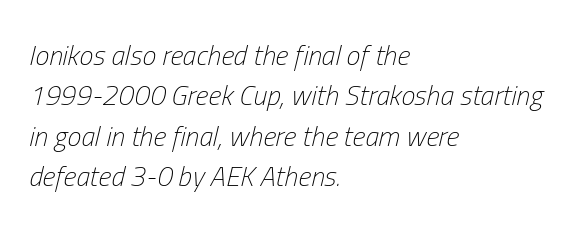
{"italic": "yes", "lean": "right", "slant_degrees": 13, "bold": "no", "weight": "light", "width": "condensed", "stroke_contrast": "low", "x_height": "medium", "monospaced": "no", "underline": "no", "align": "left", "line_spacing": "normal", "line_spacing_ratio": 1.44, "letter_spacing": "normal", "letter_spacing_em": 0.0, "glyph_px": 28}
